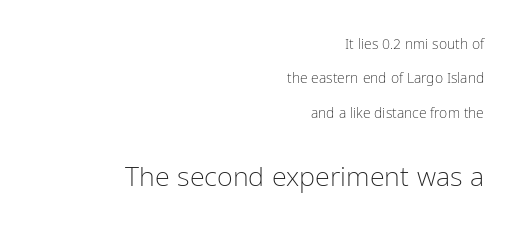
Check under the words: just untouched page. Teacher's note: observe the even right margin — that is flush-right alignment. A student would notice the bottom passage is typeset larger than what precedes it. Counters stay open thanks to moderate or lighter strokes. Honestly, the rows look like they've been pulled way apart. Ascenders rise straight up at ninety degrees.
